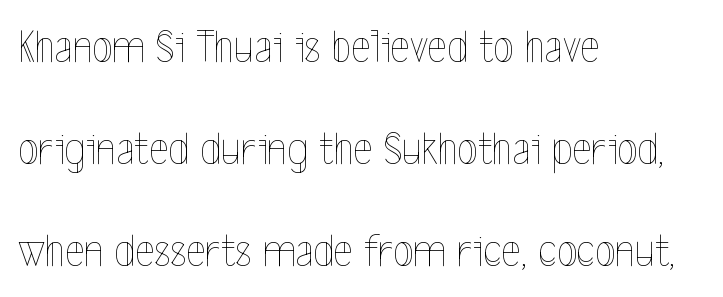
Think standard paragraph weight, or any step lighter than that. The face used here is proportionally spaced, like ordinary book or web type. Quick note: underline off. A great deal of white space separates one row of letters from the next.
